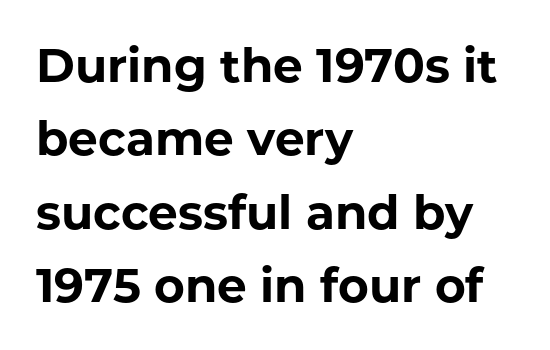
{"serif": "no", "italic": "no", "bold": "yes", "weight": "bold", "width": "normal", "stroke_contrast": "low", "x_height": "medium", "monospaced": "no", "underline": "no", "align": "left", "line_spacing": "normal", "line_spacing_ratio": 1.56, "letter_spacing": "normal", "letter_spacing_em": 0.0, "glyph_px": 47}
